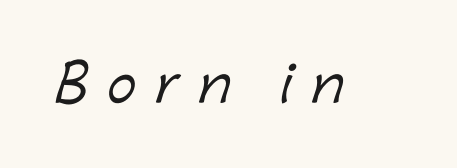
The image shows 49 px sans-serif type; set unusually wide letter spacing (+0.39 em), not underlined; low stroke contrast and a medium x-height.
